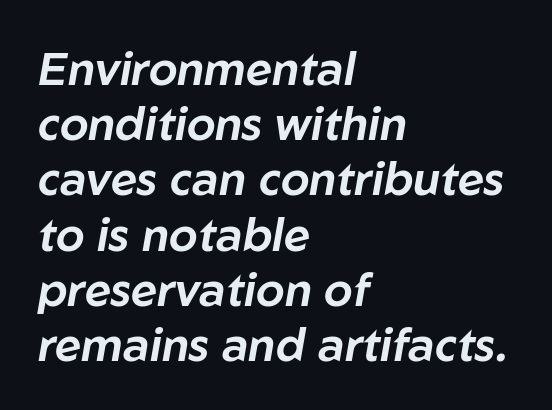
{"italic": "yes", "lean": "right", "slant_degrees": 10, "width": "normal", "stroke_contrast": "low", "x_height": "medium", "monospaced": "no", "underline": "no", "align": "left", "line_spacing_ratio": 1.2, "letter_spacing": "normal", "letter_spacing_em": 0.0, "glyph_px": 46}
